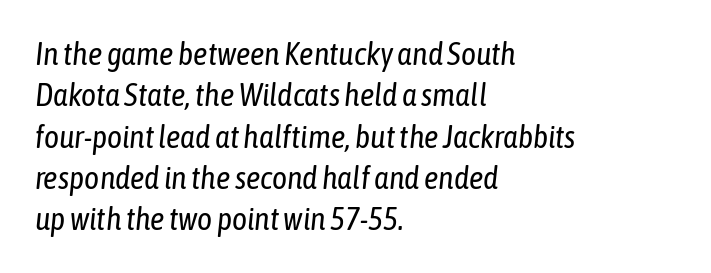
Leading matches the norm, producing a regular column. Varying glyph widths throughout — classic text-font behaviour. Nothing heavy about these letters — not bold at all. The horizontal fit of the characters is conventional and even.
